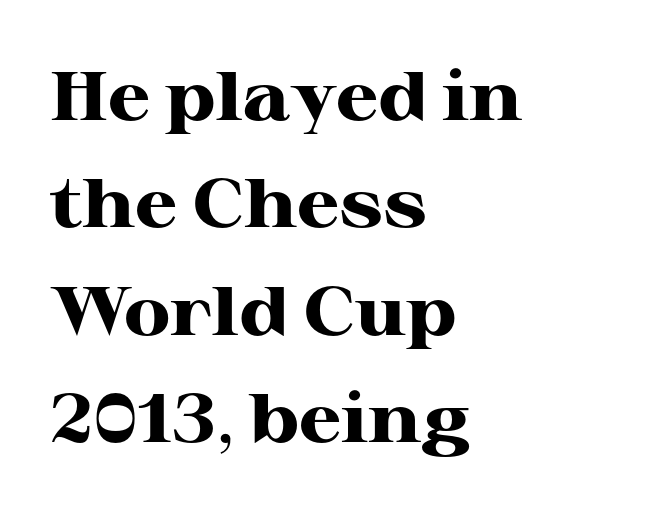
The image shows 68 px heavy, wide serif type, upright; set left-aligned, normal line spacing (1.58x), normal letter spacing, not underlined; high stroke contrast and a medium x-height.
